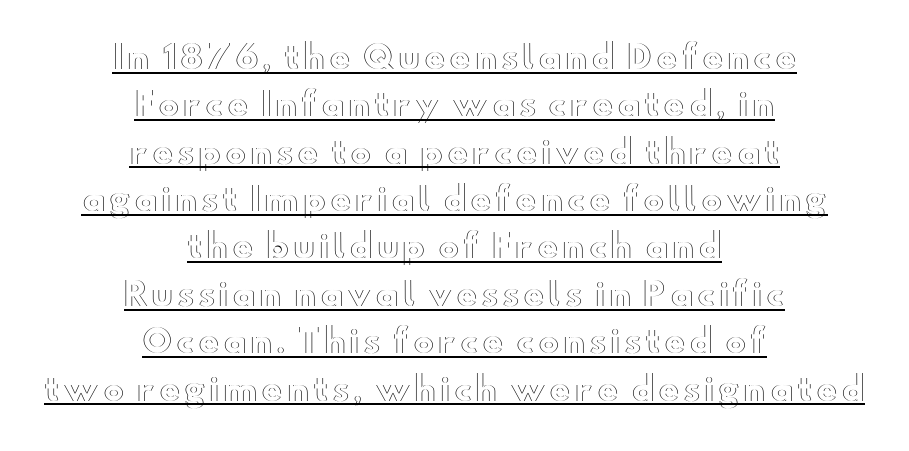
The image shows 32 px wide type, upright; set centered, normal line spacing (1.48x), underlined; a small x-height.
